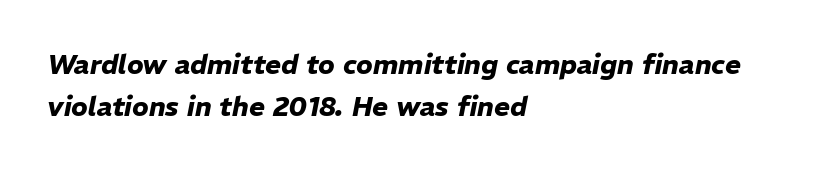
Q: Is the text bold? A: Yes.
Q: Is the text italic (slanted)? A: Yes, it leans right by about 11 degrees.
Q: Is the text underlined? A: No.
Q: How is the paragraph aligned? A: Left-aligned.
Q: Is the spacing between letters normal or unusually wide? A: Normal.
Q: Is the spacing between lines tight, normal or loose? A: Normal.
